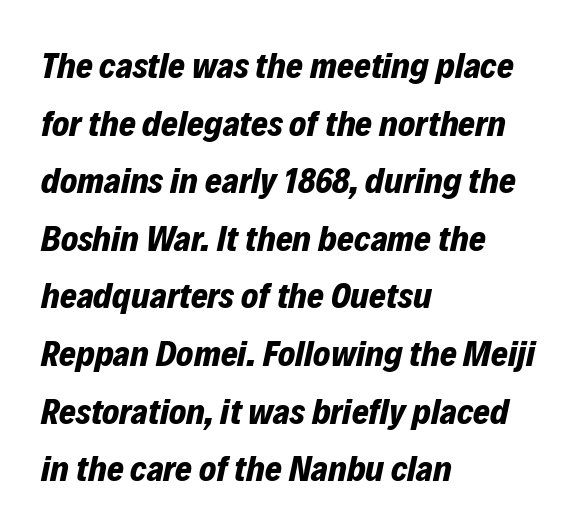
The image shows 36 px bold type, italic (leaning right); set left-aligned, normal line spacing (1.6x), normal letter spacing, not underlined; low stroke contrast and a medium x-height.
